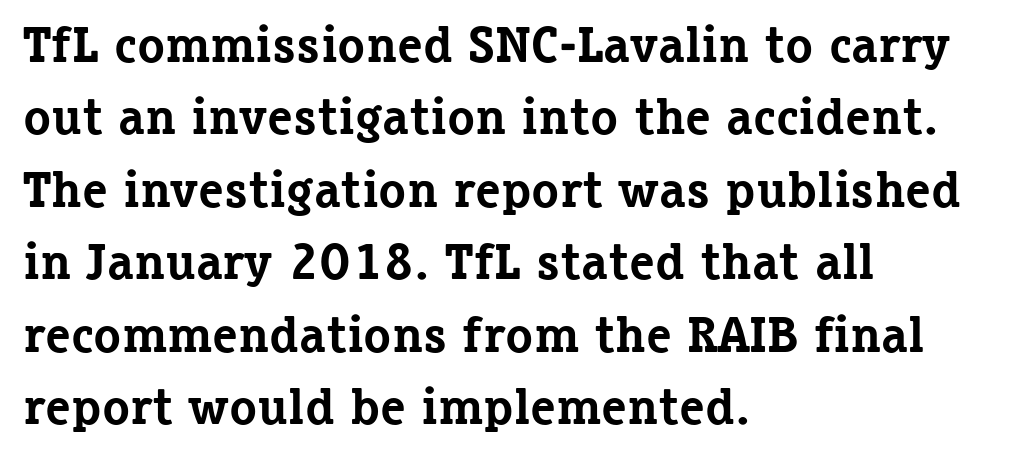
This is heavy type, rendered in bold. Descender tails drop into unmarked territory. In terms of letterform style, serifs are clearly present. Nobody touched the tracking dial on this one. No italicization has been applied; the sample stays upright.
